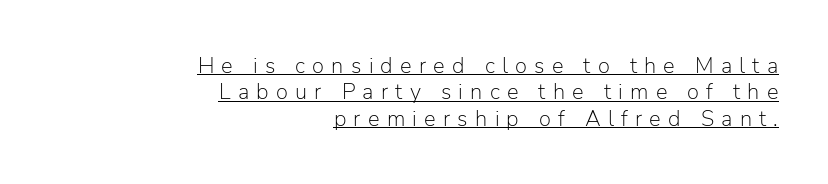
Q: Is the text bold? A: No.
Q: Is the text italic (slanted)? A: No, it is upright.
Q: Is the text underlined? A: Yes.
Q: How is the paragraph aligned? A: Right-aligned.
Q: Is the spacing between letters normal or unusually wide? A: Unusually wide.
